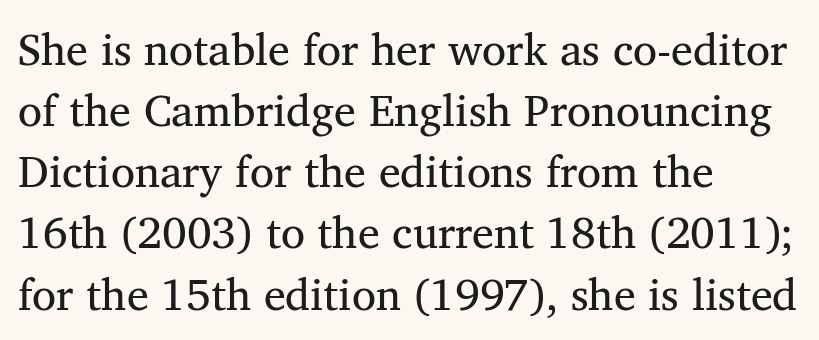
Every row of glyphs begins at an identical x-position on the left. A typesetter would call this proportional, since set widths differ per character. The typeface chosen for these lines features serifs. This reads as an unemphasized weight, regular at the heaviest. What's the leading like? Ordinary, nothing unusual. Lines of text with bare space underneath.
